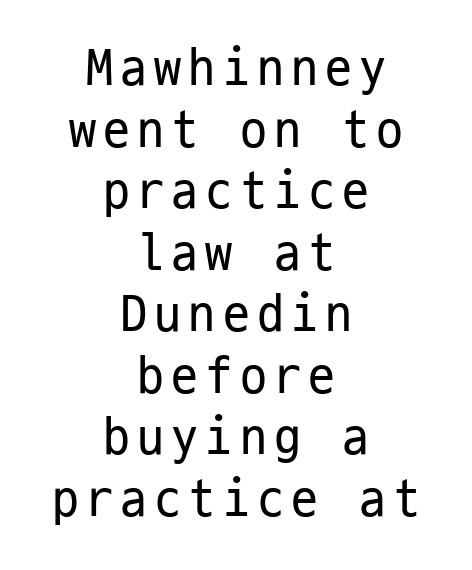
Q: Is the text bold? A: No.
Q: Is the text italic (slanted)? A: No, it is upright.
Q: Is the typeface a serif or a sans-serif typeface? A: Sans-serif.
Q: Is the text underlined? A: No.
Q: How is the paragraph aligned? A: Centered.
Q: Is the spacing between lines tight, normal or loose? A: Tight.
Q: Width (condensed, normal, or wide)? A: Condensed.
Q: Stroke contrast? A: Low.
Q: x-height? A: Medium.
Q: Monospaced? A: Yes.
